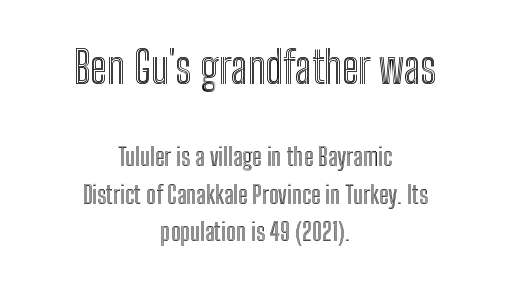
The image shows 44 px condensed type, upright; set centered, normal line spacing (1.5x), normal letter spacing, not underlined; the first (top) block is 1.76x larger; a medium x-height.
